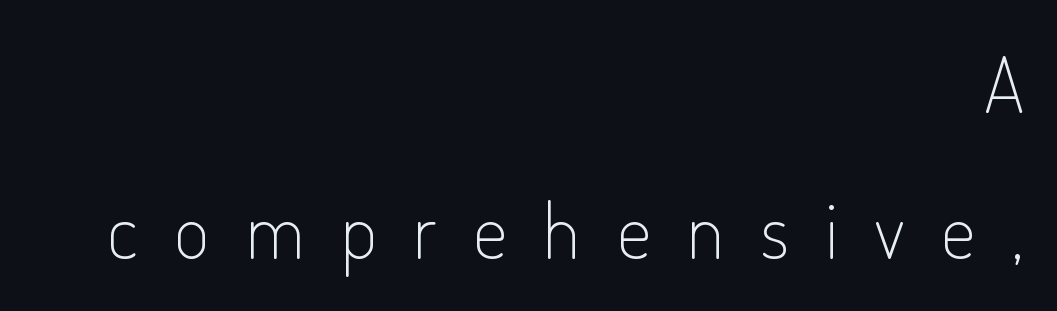
{"serif": "no", "italic": "no", "bold": "no", "weight": "light", "width": "condensed", "stroke_contrast": "low", "x_height": "small", "monospaced": "no", "underline": "no", "align": "right", "line_spacing_ratio": 1.89, "letter_spacing": "wide", "letter_spacing_em": 0.47, "glyph_px": 77}
